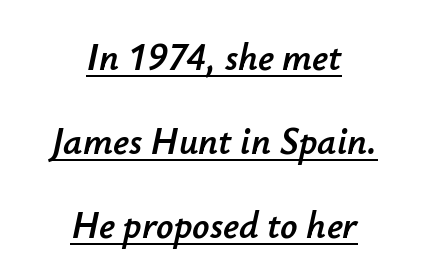
{"italic": "yes", "lean": "right", "slant_degrees": 12, "width": "normal", "stroke_contrast": "low", "x_height": "small", "monospaced": "no", "underline": "yes", "align": "center", "line_spacing": "loose", "line_spacing_ratio": 2.21, "letter_spacing": "normal", "letter_spacing_em": 0.0, "glyph_px": 38}
